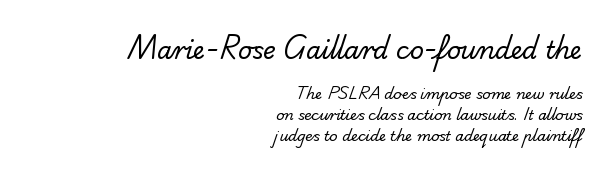
A flush-right, rag-left setting is used for this passage. These two chunks differ in scale, with the top chunk taking the larger measure. Nothing unusual about the tracking: characters are spaced as the font intends. Is the type heavy? It reads as light-to-regular instead. Unmarked baselines from the first word to the last. The lines sit at an ordinary, default distance from one another.
